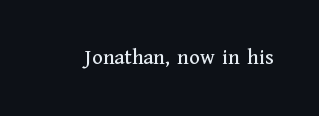
{"italic": "no", "underline": "no", "letter_spacing": "normal", "letter_spacing_em": 0.0, "glyph_px": 22}
